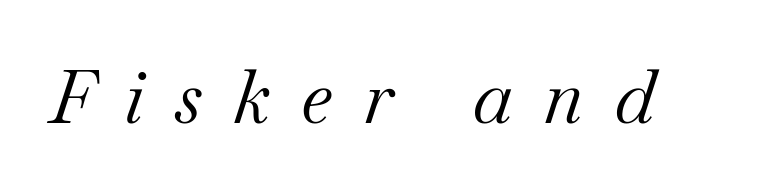
Q: Is the text bold? A: No.
Q: Is the text italic (slanted)? A: Yes, it leans right by about 18 degrees.
Q: Is the typeface a serif or a sans-serif typeface? A: Serif.
Q: Is the text underlined? A: No.
Q: Is the spacing between letters normal or unusually wide? A: Unusually wide.
Q: Width (condensed, normal, or wide)? A: Normal.
Q: Stroke contrast? A: Medium.
Q: x-height? A: Small.
Q: Monospaced? A: No.
